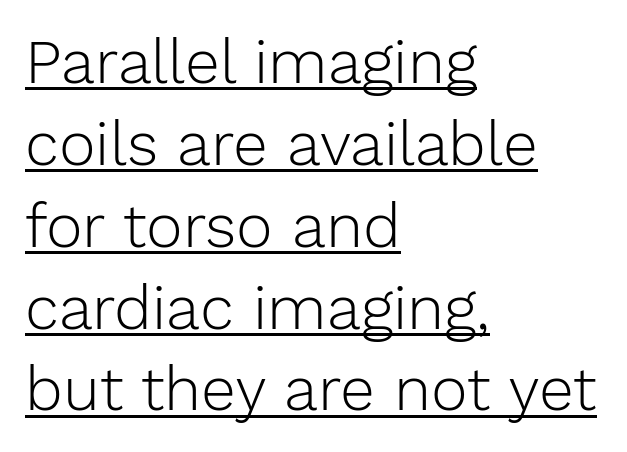
{"serif": "no", "italic": "no", "bold": "no", "weight": "light", "width": "normal", "stroke_contrast": "low", "x_height": "medium", "monospaced": "no", "underline": "yes", "align": "left", "line_spacing": "normal", "line_spacing_ratio": 1.32, "letter_spacing": "normal", "letter_spacing_em": 0.0, "glyph_px": 62}
